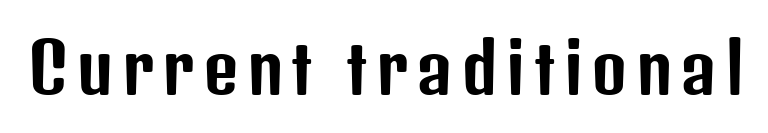
The image shows 69 px condensed sans-serif type, upright; set not underlined; low stroke contrast and a medium x-height.
